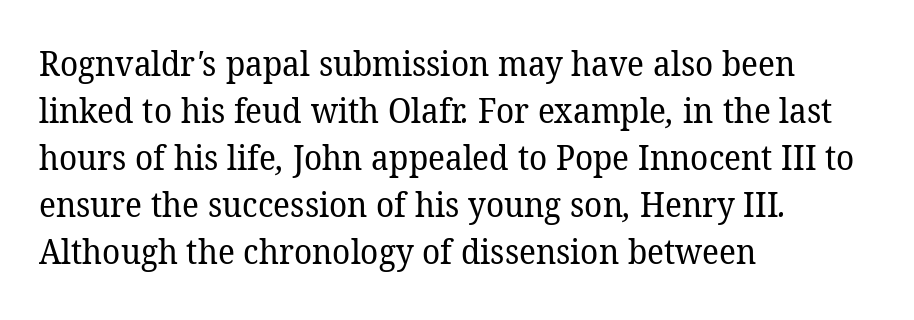
Q: Is the text bold? A: No.
Q: Is the typeface a serif or a sans-serif typeface? A: Serif.
Q: Is the text underlined? A: No.
Q: How is the paragraph aligned? A: Left-aligned.
Q: Is the spacing between letters normal or unusually wide? A: Normal.
Q: Is the spacing between lines tight, normal or loose? A: Normal.
Q: Width (condensed, normal, or wide)? A: Normal.
Q: Stroke contrast? A: Low.
Q: x-height? A: Medium.
Q: Monospaced? A: No.
